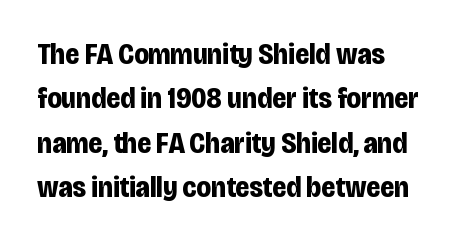
Q: Is the text bold? A: Yes.
Q: Is the text italic (slanted)? A: No, it is upright.
Q: Is the typeface a serif or a sans-serif typeface? A: Sans-serif.
Q: Is the text underlined? A: No.
Q: Is the spacing between letters normal or unusually wide? A: Normal.
Q: Is the spacing between lines tight, normal or loose? A: Normal.
Q: Width (condensed, normal, or wide)? A: Condensed.
Q: Stroke contrast? A: Low.
Q: x-height? A: Large.
Q: Monospaced? A: No.
